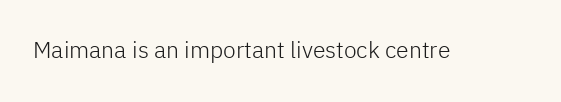
The image shows 23 px text type, upright; set normal letter spacing, not underlined.
